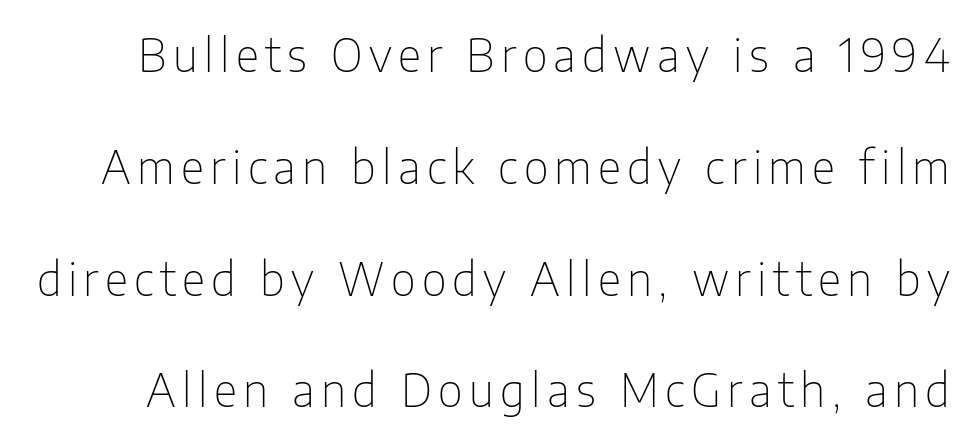
Q: Is the text bold? A: No.
Q: Is the text italic (slanted)? A: No, it is upright.
Q: Is the typeface a serif or a sans-serif typeface? A: Sans-serif.
Q: Is the text underlined? A: No.
Q: Is the spacing between lines tight, normal or loose? A: Loose.
Q: Width (condensed, normal, or wide)? A: Condensed.
Q: Stroke contrast? A: Low.
Q: x-height? A: Medium.
Q: Monospaced? A: No.
